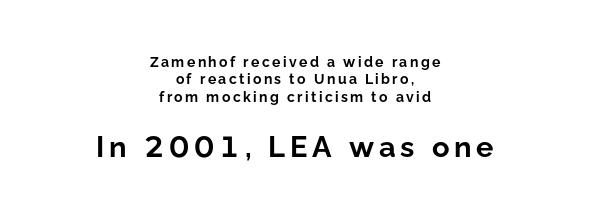
Q: Is the text bold? A: Yes.
Q: Is the text italic (slanted)? A: No, it is upright.
Q: Is the typeface a serif or a sans-serif typeface? A: Sans-serif.
Q: Is the text underlined? A: No.
Q: How is the paragraph aligned? A: Centered.
Q: Is the spacing between lines tight, normal or loose? A: Normal.
Q: Which block of text is set in a larger size, the first (top) or the second (bottom)? A: The second (bottom) one.
Q: Width (condensed, normal, or wide)? A: Normal.
Q: Stroke contrast? A: Low.
Q: x-height? A: Medium.
Q: Monospaced? A: No.
